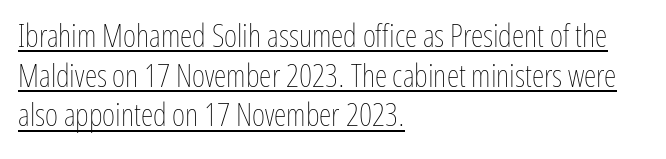
{"italic": "no", "bold": "no", "weight": "thin", "width": "condensed", "stroke_contrast": "low", "x_height": "medium", "monospaced": "no", "underline": "yes", "align": "left", "line_spacing_ratio": 1.24, "letter_spacing": "normal", "letter_spacing_em": 0.0, "glyph_px": 32}
